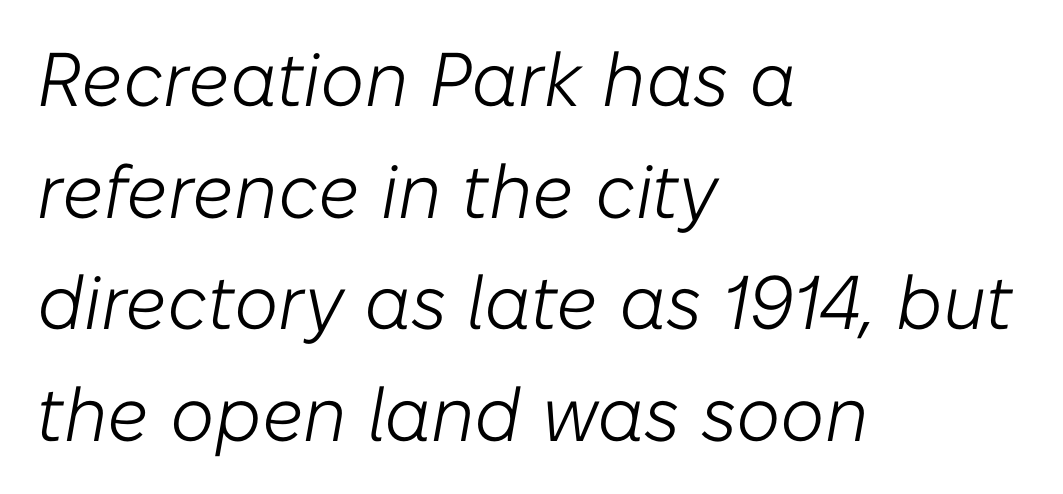
The image shows 76 px light type, italic (leaning right); set left-aligned, normal line spacing (1.47x), normal letter spacing, not underlined; low stroke contrast and a medium x-height.
